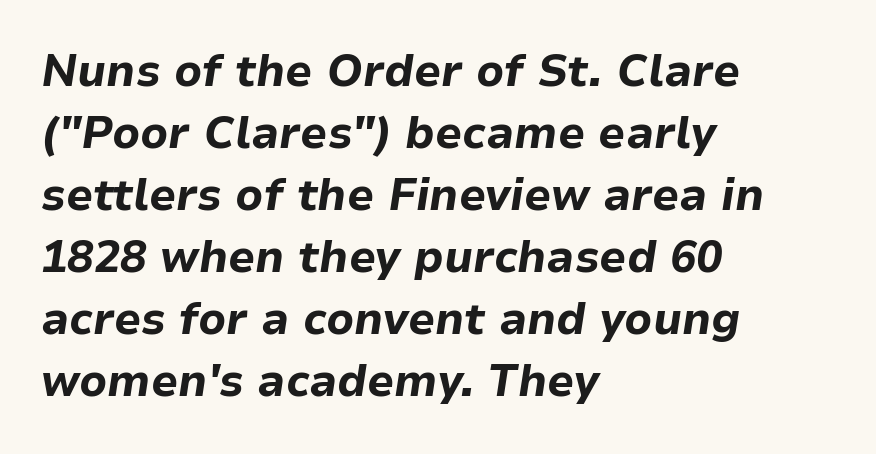
The image shows 44 px bold type, italic (leaning right); set left-aligned, normal line spacing (1.41x), normal letter spacing, not underlined; low stroke contrast and a medium x-height.
